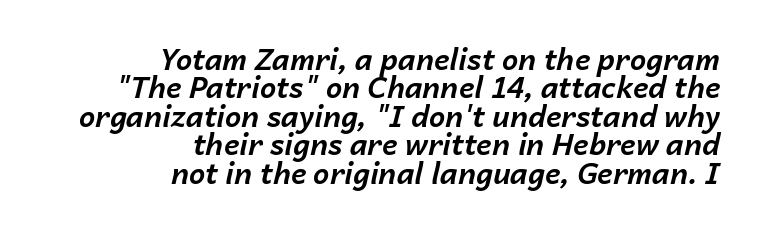
If you drew a line through each stem, it would be angled. A typesetter would call this leading minimal, almost set solid. Does the copy run flush right? Yes — the right margin is perfectly even. Each letter keeps its own natural width here, so spacing adapts to shape.
